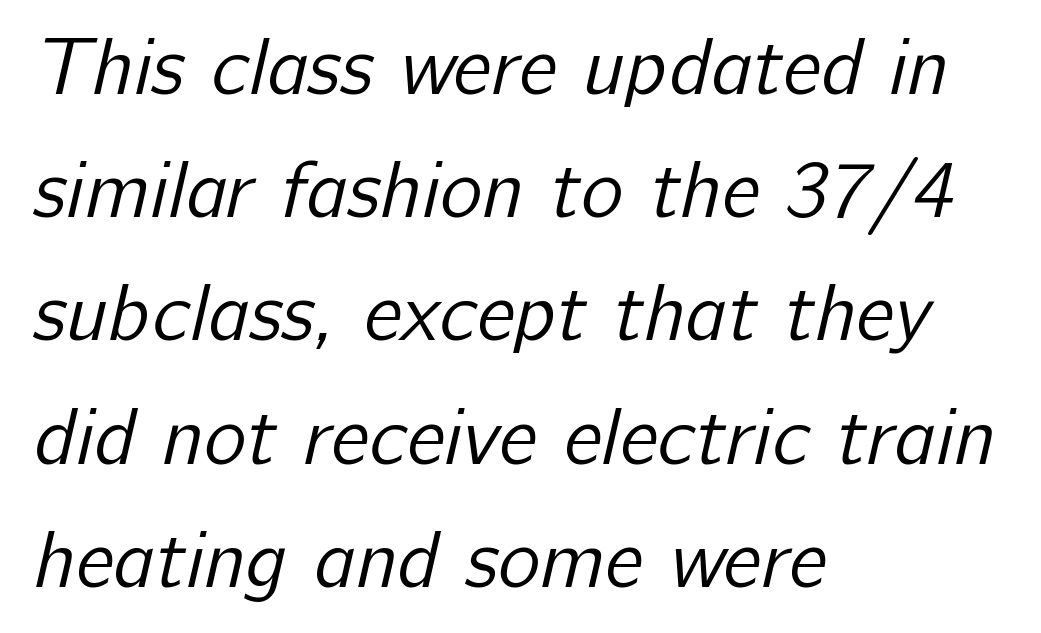
Each letter keeps its own natural width here, so spacing adapts to shape. The face used here is a sans, in the tradition of grotesques and geometrics. Standard letterfit; no display-style spreading of the glyphs. Bare-footed words on every line. The passage shown is not bold in any degree.
